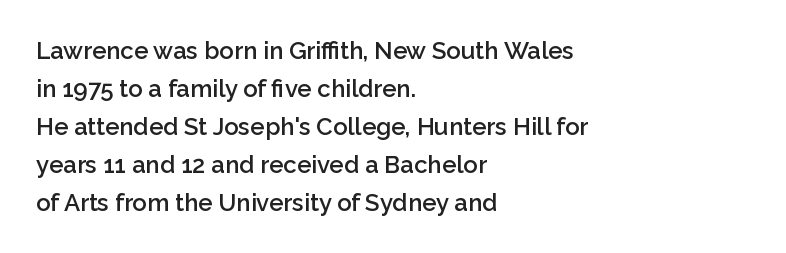
The image shows 24 px text type, upright; set left-aligned, normal line spacing (1.58x), normal letter spacing, not underlined.
